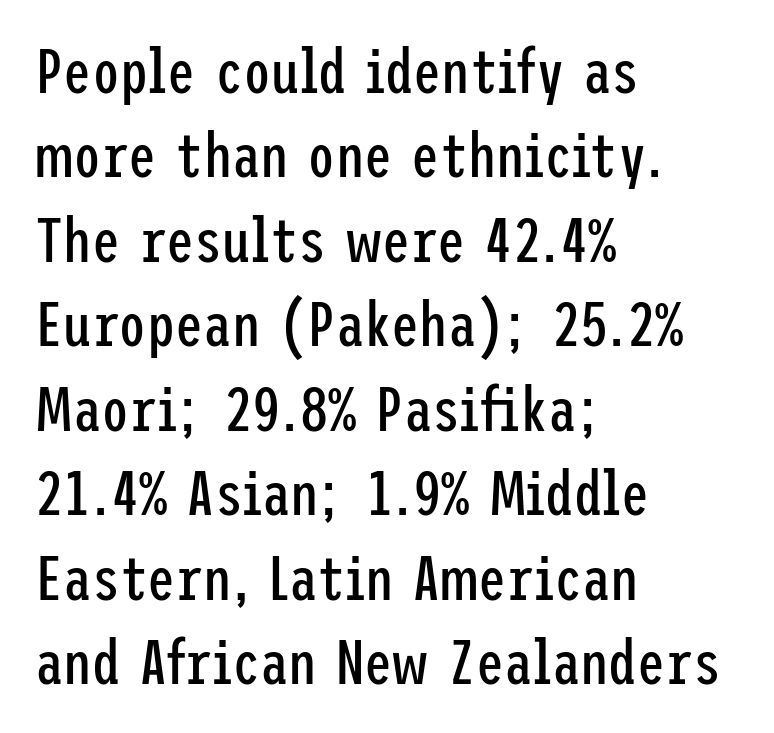
If you drew a line through each stem, it would be perfectly vertical. Line starts are locked; line ends wander. Examine the stroke ends and you'll find no serifs. Each stroke keeps to a modest, everyday thickness or less.
